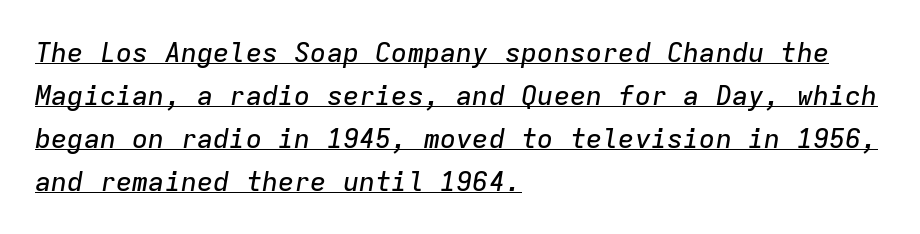
There's an unmistakable incline to the writing here. Does the leading feel generous? No, just average. Between one letter and the next there's only the usual sliver of space. Underlining? Definitely there.
